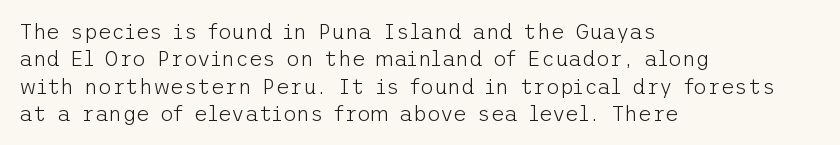
Reading down the block, your eye returns to a fixed left position each line. The weight tops out at a normal text grade. Interline gaps are of average width in this sample. The letters sit at their default tracking, neither squeezed nor spread.
